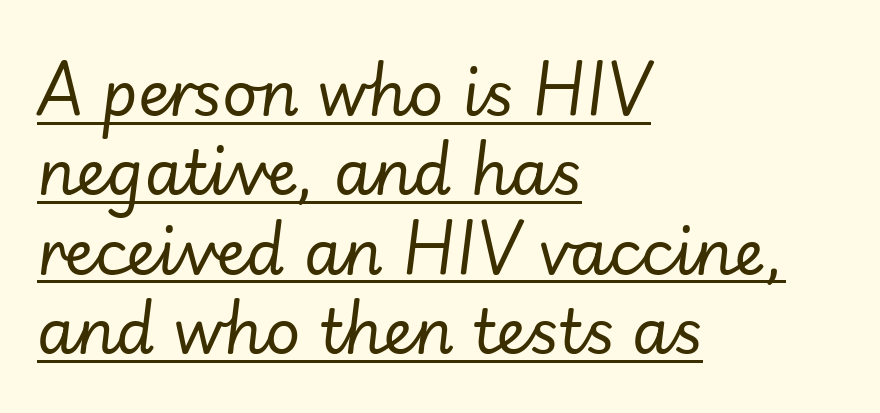
Underlined type. Bold? No — there's no thickening of the strokes. Words appear dense and cohesive because spacing is normal. The face used here is proportionally spaced, like ordinary book or web type.
